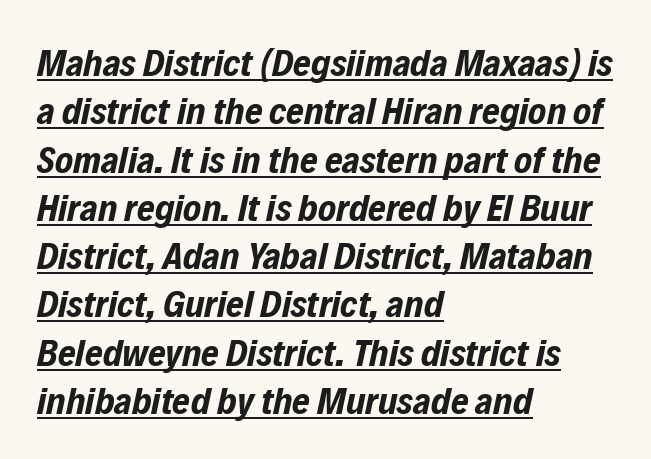
The image shows 38 px bold, condensed type, italic (leaning right); set left-aligned, normal line spacing (1.27x), normal letter spacing, underlined; low stroke contrast and a medium x-height.
